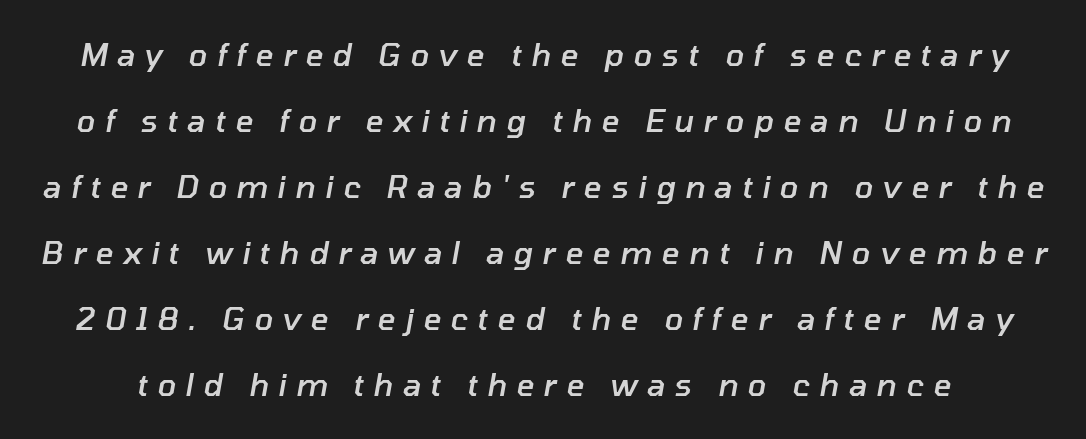
The image shows 31 px semibold type, italic (leaning right); set loose line spacing (2.13x), unusually wide letter spacing (+0.3 em), not underlined; low stroke contrast and a medium x-height.
